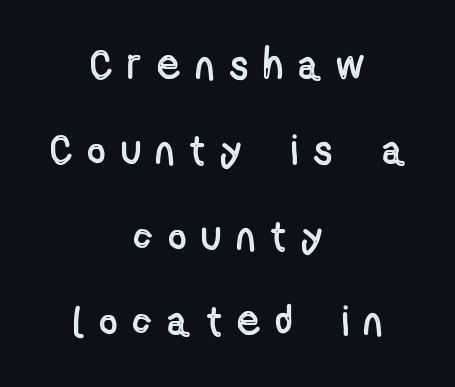
Q: Is the text italic (slanted)? A: No, it is upright.
Q: Is the text underlined? A: No.
Q: How is the paragraph aligned? A: Centered.
Q: Is the spacing between letters normal or unusually wide? A: Unusually wide.
Q: Is the spacing between lines tight, normal or loose? A: Loose.
Q: Width (condensed, normal, or wide)? A: Condensed.
Q: x-height? A: Medium.
Q: Monospaced? A: No.
